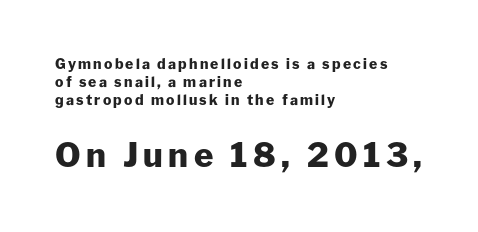
The image shows 33 px heavy sans-serif type, upright; set left-aligned, normal line spacing (1.27x), not underlined; the second (bottom) block is 2.36x larger; low stroke contrast and a medium x-height.
